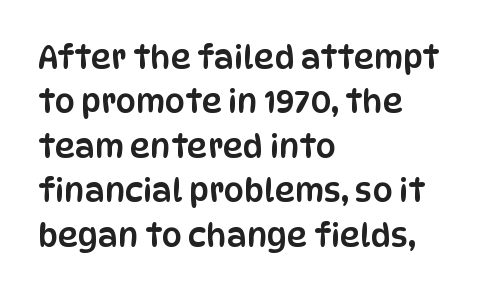
The image shows 32 px condensed sans-serif type, upright; set left-aligned, normal line spacing (1.39x), normal letter spacing, not underlined; low stroke contrast and a large x-height.
